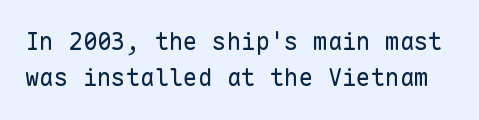
The image shows 24 px text type, upright; set normal line spacing (1.51x), normal letter spacing, not underlined.
